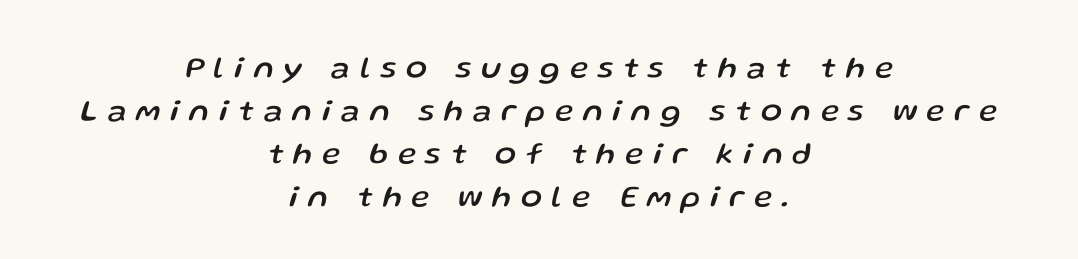
{"italic": "yes", "lean": "right", "slant_degrees": 13, "width": "normal", "stroke_contrast": "low", "x_height": "medium", "monospaced": "no", "underline": "no", "align": "center", "line_spacing": "normal", "line_spacing_ratio": 1.39, "letter_spacing": "wide", "letter_spacing_em": 0.32, "glyph_px": 31}
